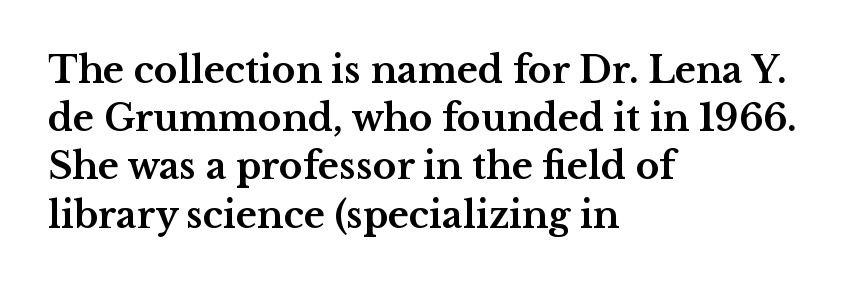
The image shows 36 px bold, wide serif type, upright; set left-aligned, normal line spacing (1.34x), normal letter spacing, not underlined; medium stroke contrast and a medium x-height.
